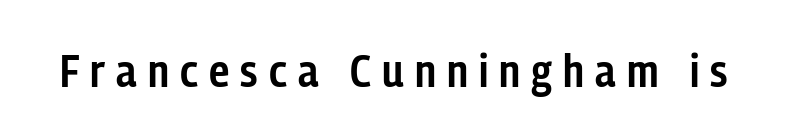
Q: Is the text bold? A: Semi-bold.
Q: Is the text italic (slanted)? A: No, it is upright.
Q: Is the typeface a serif or a sans-serif typeface? A: Sans-serif.
Q: Is the text underlined? A: No.
Q: Is the spacing between letters normal or unusually wide? A: Unusually wide.
Q: Width (condensed, normal, or wide)? A: Condensed.
Q: Stroke contrast? A: Low.
Q: x-height? A: Medium.
Q: Monospaced? A: No.
